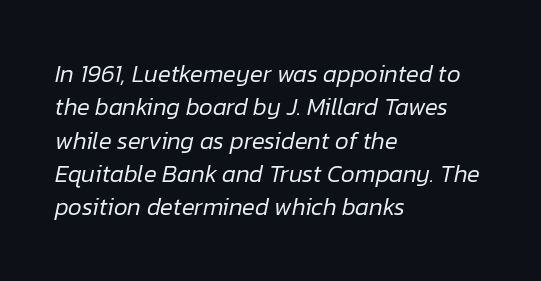
Q: Is the text bold? A: No.
Q: Is the text italic (slanted)? A: Yes, it leans right by about 12 degrees.
Q: Is the text underlined? A: No.
Q: How is the paragraph aligned? A: Left-aligned.
Q: Is the spacing between letters normal or unusually wide? A: Normal.
Q: Is the spacing between lines tight, normal or loose? A: Normal.
